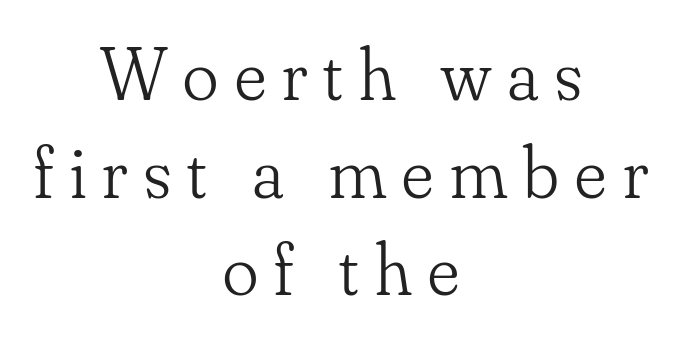
{"serif": "yes", "italic": "no", "bold": "no", "weight": "light", "width": "normal", "stroke_contrast": "low", "x_height": "small", "monospaced": "no", "underline": "no", "align": "center", "line_spacing": "normal", "line_spacing_ratio": 1.32, "letter_spacing": "wide", "letter_spacing_em": 0.22, "glyph_px": 74}
